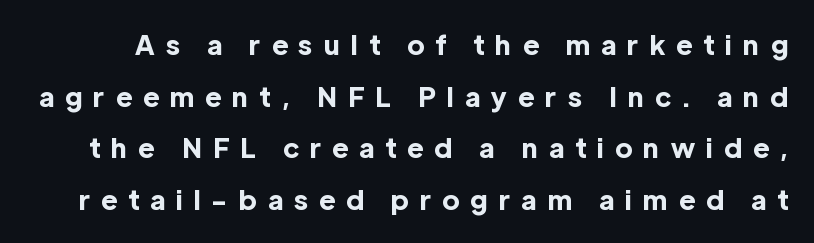
{"italic": "no", "bold": "yes", "underline": "no", "line_spacing": "loose", "line_spacing_ratio": 1.91, "letter_spacing": "wide", "letter_spacing_em": 0.42, "glyph_px": 27}
